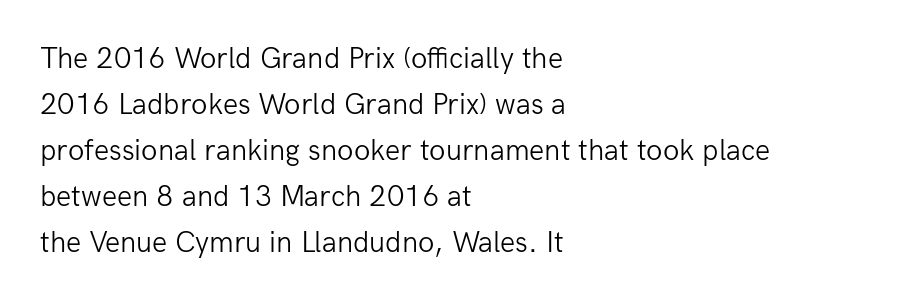
Q: Is the text bold? A: No.
Q: Is the text italic (slanted)? A: No, it is upright.
Q: Is the typeface a serif or a sans-serif typeface? A: Sans-serif.
Q: Is the text underlined? A: No.
Q: How is the paragraph aligned? A: Left-aligned.
Q: Is the spacing between letters normal or unusually wide? A: Normal.
Q: Is the spacing between lines tight, normal or loose? A: Normal.
Q: Width (condensed, normal, or wide)? A: Normal.
Q: Stroke contrast? A: Low.
Q: x-height? A: Medium.
Q: Monospaced? A: No.
